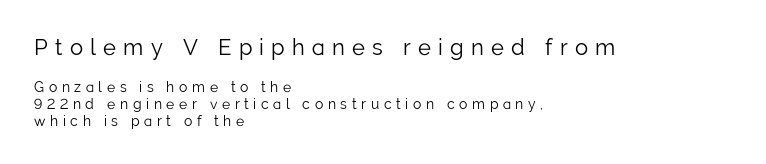
Which chunk is bigger? The first one — the top block dwarfs the bottom. Students, note that the glyphs here are deliberately spaced far apart. Italic? Not at all — the glyphs are vertical. The face looks like a standard text weight, possibly lighter.
